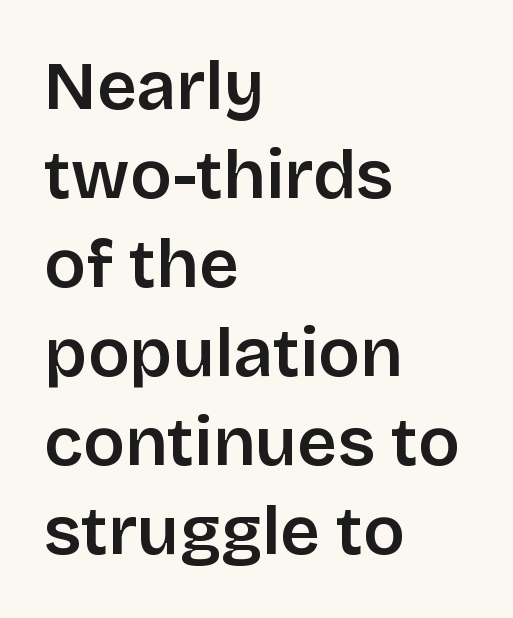
The image shows 69 px semibold sans-serif type, upright; set left-aligned, normal line spacing (1.29x), normal letter spacing, not underlined; low stroke contrast and a large x-height.
